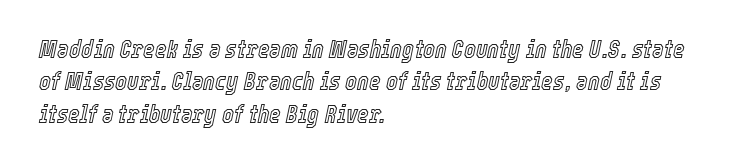
Tall strokes in this sample are angled rather than plumb. Visually the block forms a straight wall on the left and a jagged coastline on the right. Is there much room between lines? A standard amount, neither cramped nor airy. Words float on clear page, feet unadorned. The type is set solid horizontally, with unmodified tracking.
